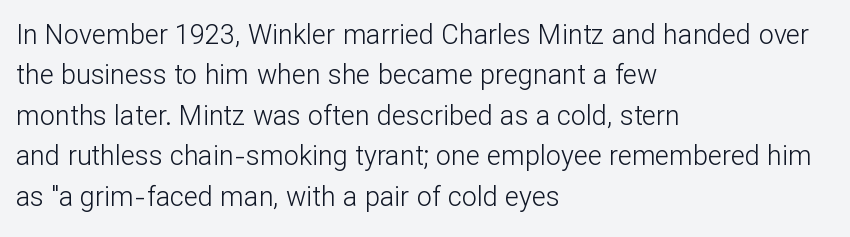
The image shows 27 px text type, upright; set left-aligned, normal line spacing (1.5x), normal letter spacing, not underlined.
